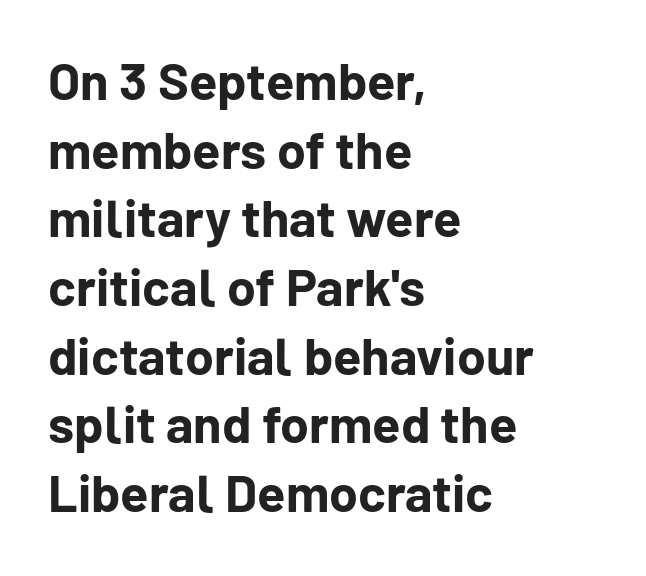
Q: Is the text bold? A: Yes.
Q: Is the text italic (slanted)? A: No, it is upright.
Q: Is the typeface a serif or a sans-serif typeface? A: Sans-serif.
Q: Is the text underlined? A: No.
Q: How is the paragraph aligned? A: Left-aligned.
Q: Is the spacing between letters normal or unusually wide? A: Normal.
Q: Is the spacing between lines tight, normal or loose? A: Normal.
Q: Width (condensed, normal, or wide)? A: Normal.
Q: Stroke contrast? A: Low.
Q: x-height? A: Medium.
Q: Monospaced? A: No.
